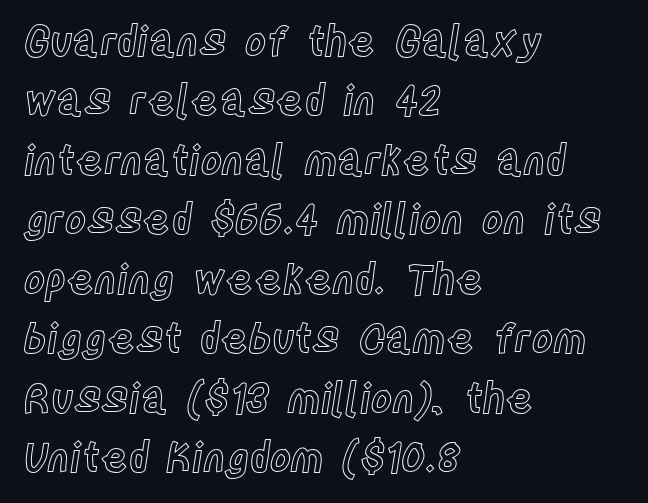
The image shows 41 px condensed type; set left-aligned, normal line spacing (1.45x), normal letter spacing, not underlined; a large x-height.
